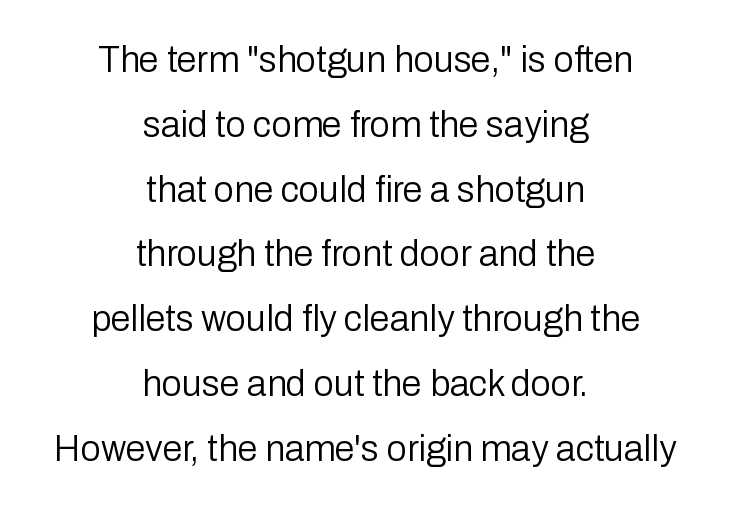
Q: Is the text bold? A: No.
Q: Is the text italic (slanted)? A: No, it is upright.
Q: Is the typeface a serif or a sans-serif typeface? A: Sans-serif.
Q: Is the text underlined? A: No.
Q: How is the paragraph aligned? A: Centered.
Q: Is the spacing between letters normal or unusually wide? A: Normal.
Q: Width (condensed, normal, or wide)? A: Normal.
Q: Stroke contrast? A: Low.
Q: x-height? A: Medium.
Q: Monospaced? A: No.
